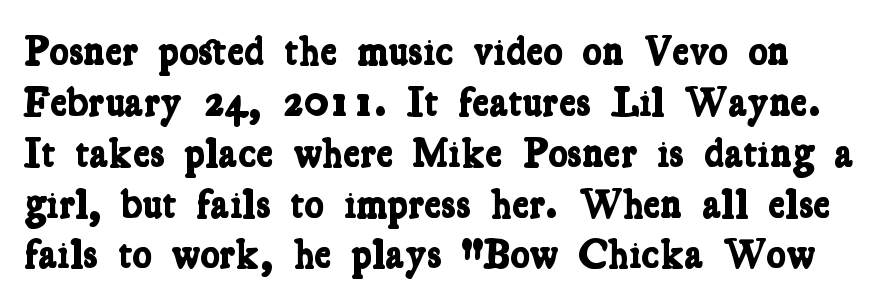
{"serif": "yes", "bold": "yes", "weight": "bold", "width": "condensed", "stroke_contrast": "low", "x_height": "medium", "monospaced": "no", "underline": "no", "line_spacing_ratio": 1.24, "letter_spacing": "normal", "letter_spacing_em": 0.0, "glyph_px": 41}
